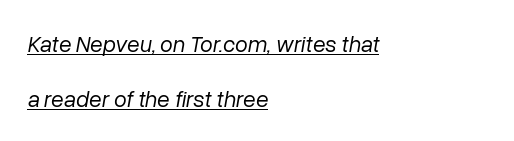
The letterforms sit shoulder to shoulder at normal distance. Unbolded letterforms with no extra heft. If you drew a line through each stem, it would be angled. Summary of vertical rhythm: relaxed, with wide interline spacing.
